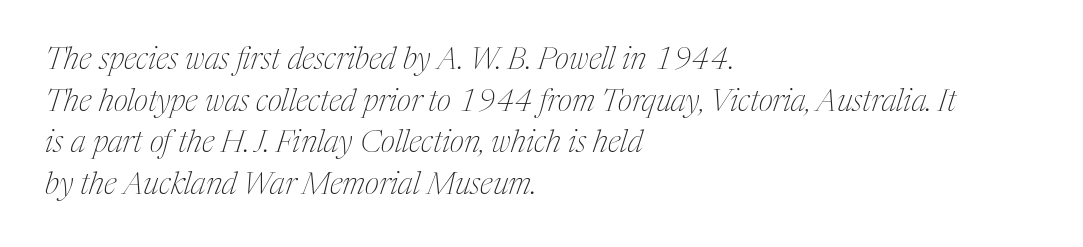
Serifs: yes, visible at the terminals of the letterforms. Normally led — the rows are evenly, conventionally spaced. The passage shown is not underscored anywhere. There is no visible air inserted between adjacent glyphs.
